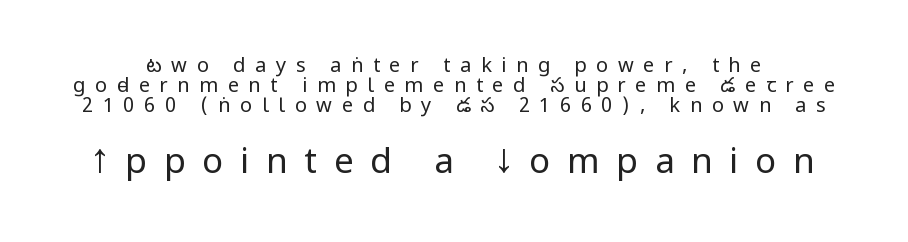
Q: Is the text bold? A: No.
Q: Is the text italic (slanted)? A: No, it is upright.
Q: Is the typeface a serif or a sans-serif typeface? A: Sans-serif.
Q: Is the text underlined? A: No.
Q: Is the spacing between letters normal or unusually wide? A: Unusually wide.
Q: Is the spacing between lines tight, normal or loose? A: Tight.
Q: Which block of text is set in a larger size, the first (top) or the second (bottom)? A: The second (bottom) one.
Q: Width (condensed, normal, or wide)? A: Condensed.
Q: Stroke contrast? A: Low.
